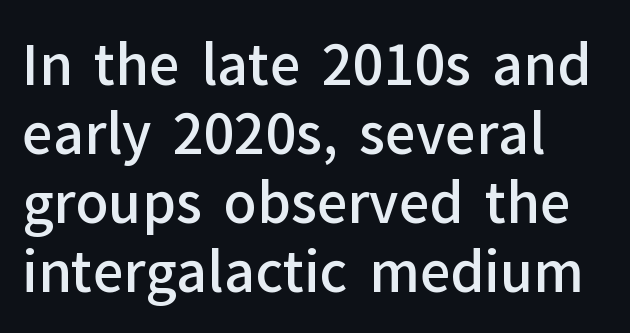
The rows are spaced the way most documents space them. Every character sits straight up, as roman type does. The letters carry no serifs — their stems end cleanly without finishing strokes. Character widths vary here, with narrow letters taking less room than wide ones.
